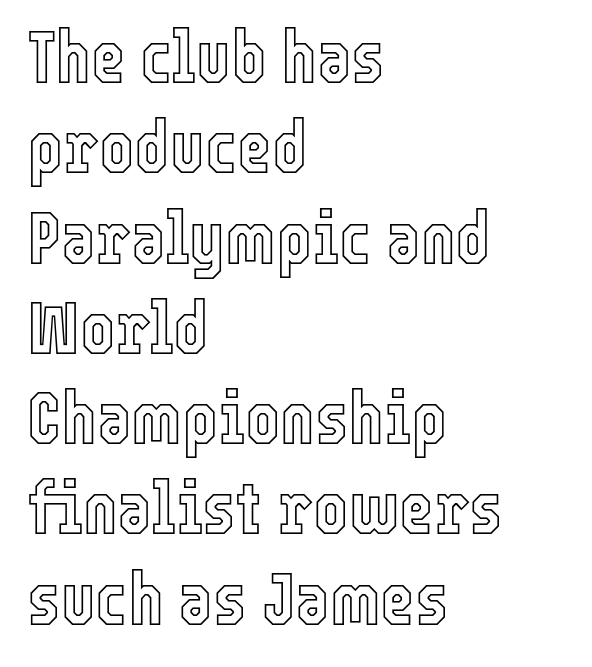
{"italic": "no", "width": "condensed", "x_height": "medium", "monospaced": "no", "underline": "no", "align": "left", "line_spacing_ratio": 1.22, "letter_spacing": "normal", "letter_spacing_em": 0.0, "glyph_px": 74}
